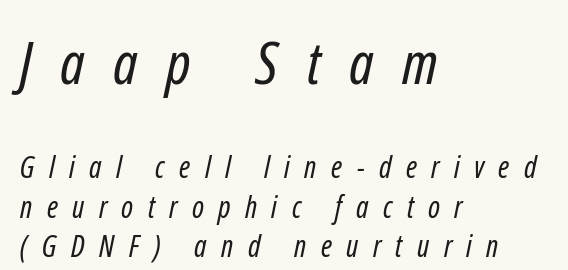
{"serif": "no", "bold": "no", "weight": "regular", "width": "condensed", "stroke_contrast": "low", "x_height": "medium", "monospaced": "no", "underline": "no", "align": "left", "line_spacing": "normal", "line_spacing_ratio": 1.32, "letter_spacing": "wide", "letter_spacing_em": 0.48, "larger_block": "first", "size_ratio": 1.97, "glyph_px": 59}
